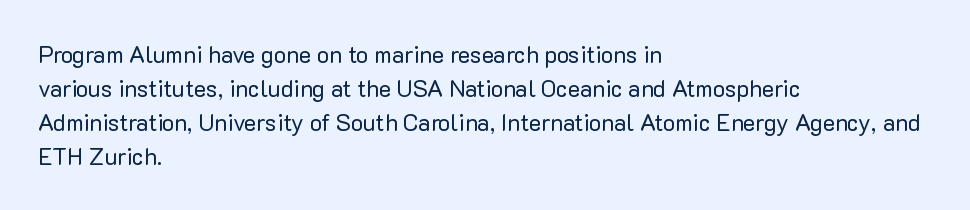
Q: Is the text bold? A: No.
Q: Is the text italic (slanted)? A: No, it is upright.
Q: Is the text underlined? A: No.
Q: How is the paragraph aligned? A: Left-aligned.
Q: Is the spacing between letters normal or unusually wide? A: Normal.
Q: Is the spacing between lines tight, normal or loose? A: Normal.
